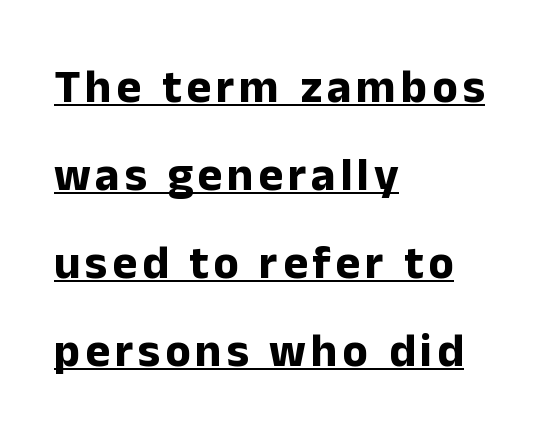
Q: Is the text bold? A: Yes.
Q: Is the text italic (slanted)? A: No, it is upright.
Q: Is the typeface a serif or a sans-serif typeface? A: Sans-serif.
Q: Is the text underlined? A: Yes.
Q: How is the paragraph aligned? A: Left-aligned.
Q: Width (condensed, normal, or wide)? A: Normal.
Q: Stroke contrast? A: Low.
Q: x-height? A: Medium.
Q: Monospaced? A: No.
